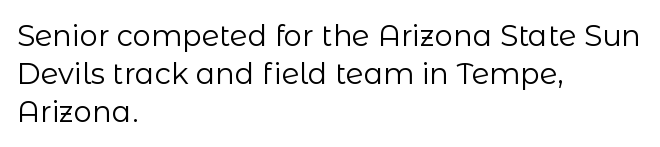
{"serif": "no", "italic": "no", "bold": "no", "weight": "regular", "width": "normal", "stroke_contrast": "low", "x_height": "medium", "monospaced": "no", "underline": "no", "align": "left", "line_spacing": "normal", "line_spacing_ratio": 1.31, "letter_spacing": "normal", "letter_spacing_em": 0.0, "glyph_px": 29}
